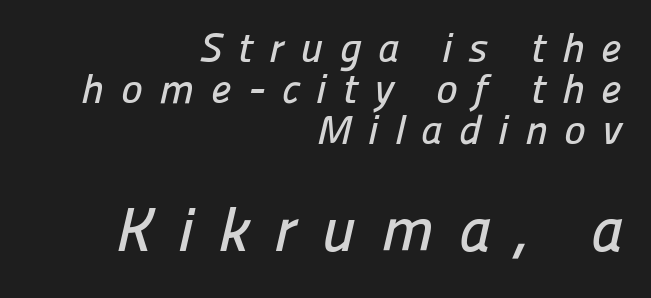
This is sans-serif lettering, the kind often seen on screens and signage. Substantial extra tracking has been applied to these lines. Letters rest on an invisible, unmarked baseline. These lines stack with their right ends in a neat column. The passage shown is typed in a proportional face where columns would drift. Size hierarchy here favors the trailing block over the leading one.
